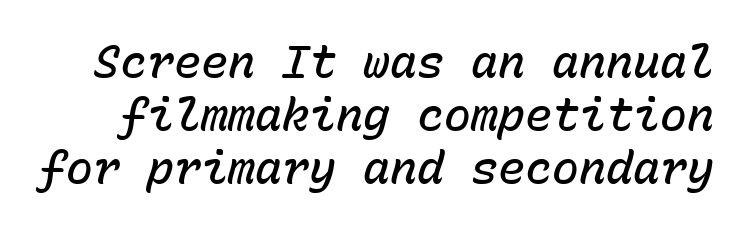
The image shows 45 px semibold type, italic (leaning right), monospaced; set line spacing 1.18x, normal letter spacing, not underlined; low stroke contrast and a medium x-height.
